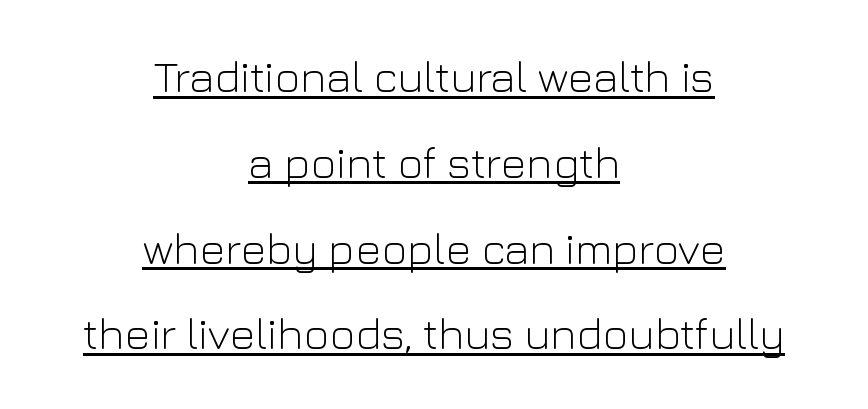
Q: Is the text bold? A: No.
Q: Is the text italic (slanted)? A: No, it is upright.
Q: Is the typeface a serif or a sans-serif typeface? A: Sans-serif.
Q: Is the text underlined? A: Yes.
Q: How is the paragraph aligned? A: Centered.
Q: Is the spacing between letters normal or unusually wide? A: Normal.
Q: Is the spacing between lines tight, normal or loose? A: Loose.
Q: Width (condensed, normal, or wide)? A: Normal.
Q: Stroke contrast? A: Low.
Q: x-height? A: Medium.
Q: Monospaced? A: No.
